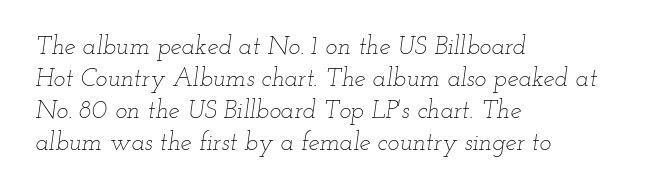
The image shows 25 px text type, italic (leaning right); set left-aligned, normal line spacing (1.28x), normal letter spacing, not underlined.
